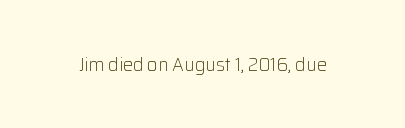
Q: Is the text bold? A: No.
Q: Is the text italic (slanted)? A: No, it is upright.
Q: Is the text underlined? A: No.
Q: Is the spacing between letters normal or unusually wide? A: Normal.
